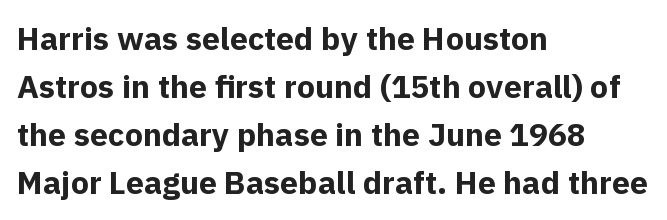
The image shows 32 px bold sans-serif type, upright; set left-aligned, normal line spacing (1.5x), normal letter spacing, not underlined; a medium x-height.
